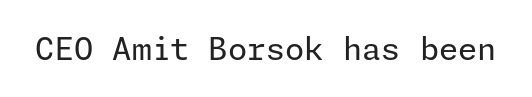
{"serif": "no", "italic": "no", "bold": "no", "weight": "regular", "width": "normal", "stroke_contrast": "low", "x_height": "medium", "underline": "no", "letter_spacing": "normal", "letter_spacing_em": 0.0, "glyph_px": 31}
